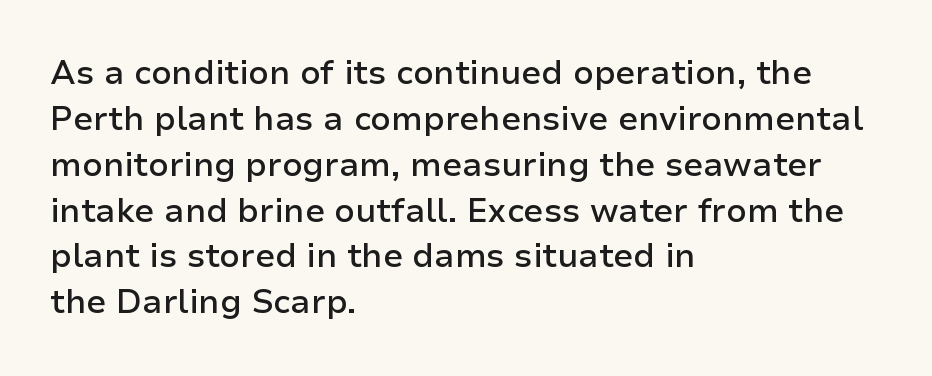
{"serif": "no", "italic": "no", "bold": "semi", "weight": "semibold", "width": "normal", "stroke_contrast": "low", "x_height": "medium", "monospaced": "no", "underline": "no", "align": "left", "line_spacing": "normal", "line_spacing_ratio": 1.39, "letter_spacing": "normal", "letter_spacing_em": 0.0, "glyph_px": 33}
